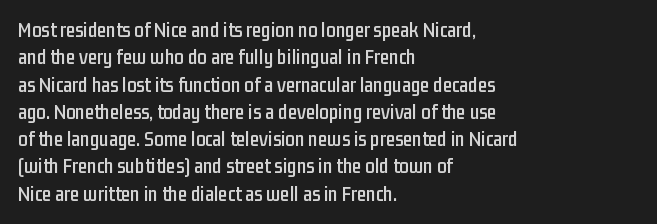
{"italic": "no", "underline": "no", "align": "left", "line_spacing": "normal", "line_spacing_ratio": 1.3, "letter_spacing": "normal", "letter_spacing_em": 0.0, "glyph_px": 21}
